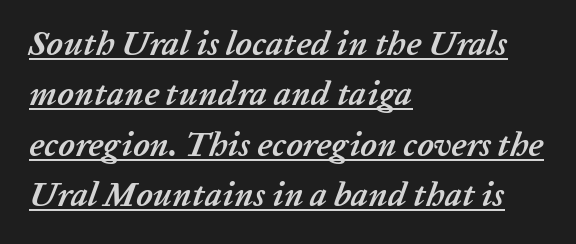
Q: Is the text bold? A: Yes.
Q: Is the text italic (slanted)? A: Yes, it leans right by about 20 degrees.
Q: Is the text underlined? A: Yes.
Q: How is the paragraph aligned? A: Left-aligned.
Q: Is the spacing between letters normal or unusually wide? A: Normal.
Q: Is the spacing between lines tight, normal or loose? A: Normal.
Q: Width (condensed, normal, or wide)? A: Normal.
Q: Stroke contrast? A: Low.
Q: x-height? A: Medium.
Q: Monospaced? A: No.
